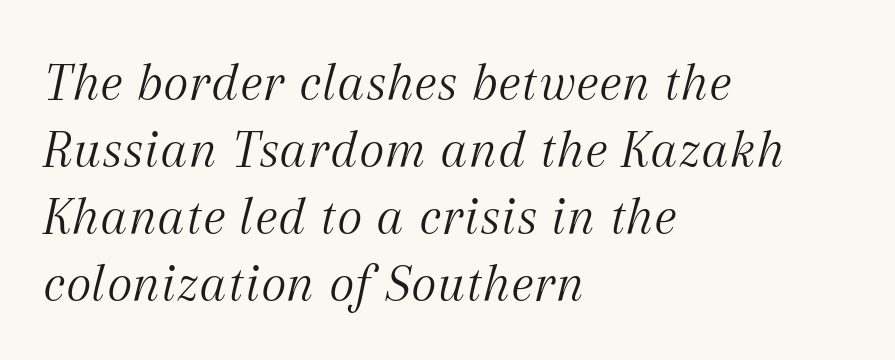
{"serif": "yes", "italic": "yes", "lean": "right", "slant_degrees": 12, "bold": "no", "weight": "light", "width": "normal", "stroke_contrast": "medium", "x_height": "medium", "monospaced": "no", "underline": "no", "align": "left", "line_spacing_ratio": 1.22, "letter_spacing": "normal", "letter_spacing_em": 0.0, "glyph_px": 55}
